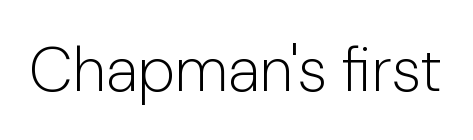
{"serif": "no", "italic": "no", "bold": "no", "weight": "light", "width": "normal", "stroke_contrast": "low", "x_height": "medium", "monospaced": "no", "underline": "no", "letter_spacing": "normal", "letter_spacing_em": 0.0, "glyph_px": 62}
